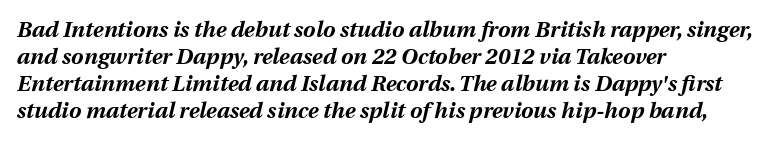
The image shows 22 px bold type, italic (leaning right); set left-aligned, line spacing 1.23x, normal letter spacing, not underlined.
